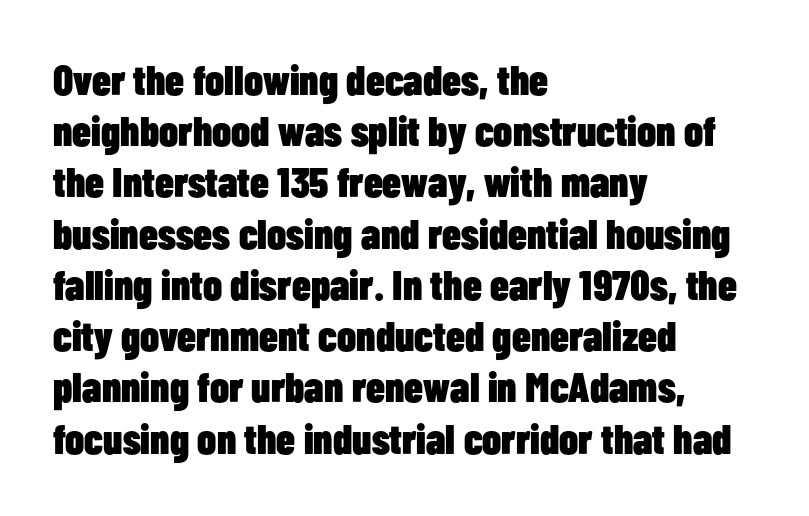
The image shows 42 px heavy, condensed sans-serif type, upright; set left-aligned, line spacing 1.22x, normal letter spacing, not underlined; low stroke contrast and a medium x-height.
